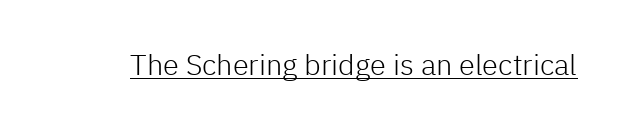
{"serif": "no", "italic": "no", "bold": "no", "weight": "light", "width": "normal", "stroke_contrast": "low", "x_height": "medium", "monospaced": "no", "underline": "yes", "letter_spacing": "normal", "letter_spacing_em": 0.0, "glyph_px": 29}
